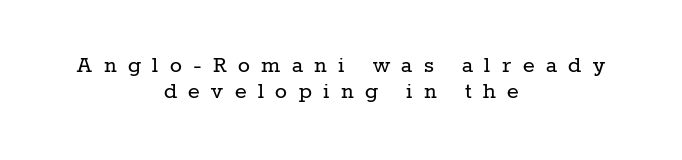
Q: Is the text bold? A: No.
Q: Is the text italic (slanted)? A: No, it is upright.
Q: Is the text underlined? A: No.
Q: How is the paragraph aligned? A: Centered.
Q: Is the spacing between letters normal or unusually wide? A: Unusually wide.
Q: Is the spacing between lines tight, normal or loose? A: Tight.
